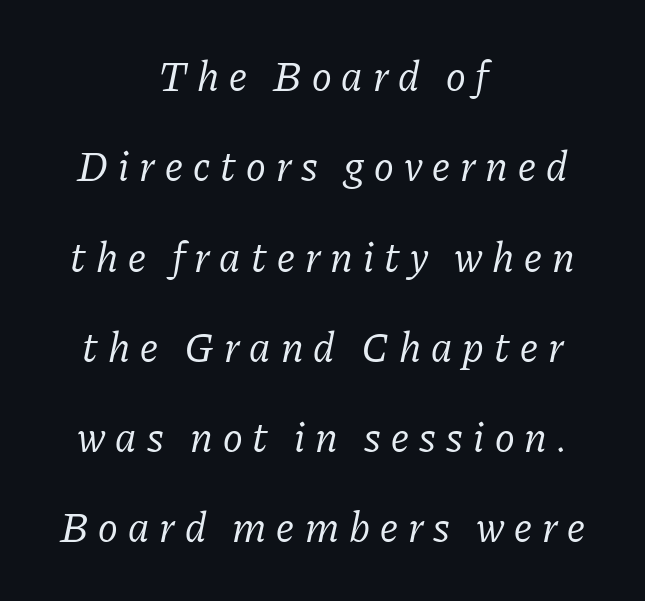
{"serif": "yes", "italic": "yes", "lean": "right", "slant_degrees": 11, "bold": "no", "weight": "regular", "width": "normal", "stroke_contrast": "low", "x_height": "medium", "monospaced": "no", "underline": "no", "align": "center", "line_spacing": "loose", "line_spacing_ratio": 2.15, "letter_spacing": "wide", "letter_spacing_em": 0.24, "glyph_px": 42}
